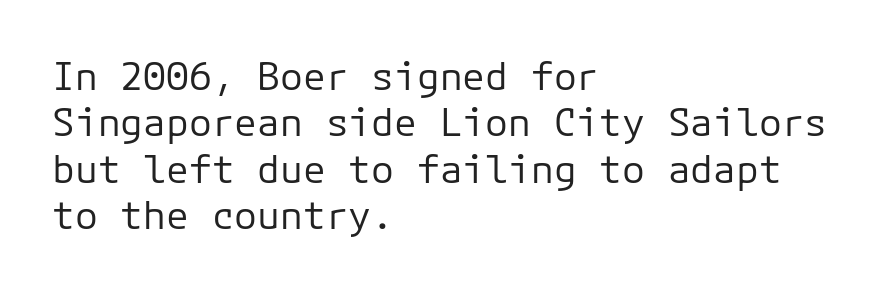
Q: Is the text bold? A: No.
Q: Is the text italic (slanted)? A: No, it is upright.
Q: Is the typeface a serif or a sans-serif typeface? A: Sans-serif.
Q: Is the text underlined? A: No.
Q: How is the paragraph aligned? A: Left-aligned.
Q: Is the spacing between letters normal or unusually wide? A: Normal.
Q: Width (condensed, normal, or wide)? A: Normal.
Q: Stroke contrast? A: Low.
Q: x-height? A: Medium.
